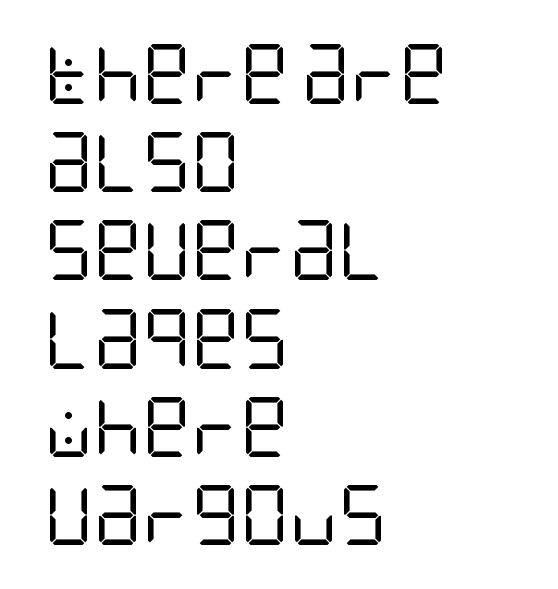
Q: Is the text bold? A: No.
Q: Is the text italic (slanted)? A: No, it is upright.
Q: Is the typeface a serif or a sans-serif typeface? A: Sans-serif.
Q: Is the text underlined? A: No.
Q: How is the paragraph aligned? A: Left-aligned.
Q: Is the spacing between letters normal or unusually wide? A: Normal.
Q: Is the spacing between lines tight, normal or loose? A: Normal.
Q: Width (condensed, normal, or wide)? A: Condensed.
Q: Stroke contrast? A: Low.
Q: x-height? A: Large.
